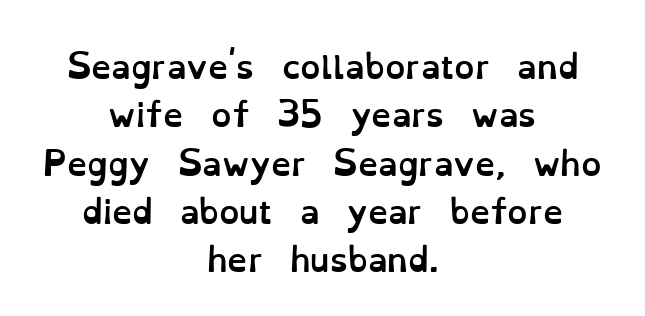
Q: Is the text bold? A: Yes.
Q: Is the text italic (slanted)? A: No, it is upright.
Q: Is the text underlined? A: No.
Q: How is the paragraph aligned? A: Centered.
Q: Is the spacing between letters normal or unusually wide? A: Normal.
Q: Is the spacing between lines tight, normal or loose? A: Normal.
Q: Width (condensed, normal, or wide)? A: Normal.
Q: Stroke contrast? A: Low.
Q: x-height? A: Small.
Q: Monospaced? A: No.
